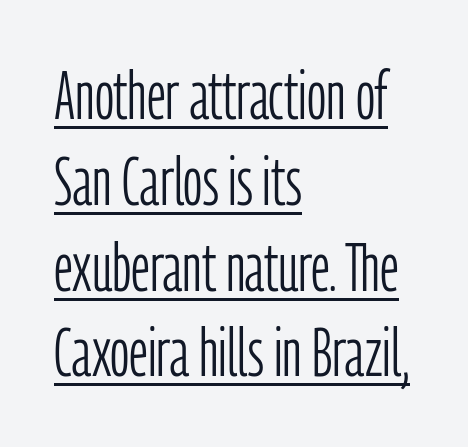
Q: Is the text bold? A: No.
Q: Is the text italic (slanted)? A: No, it is upright.
Q: Is the typeface a serif or a sans-serif typeface? A: Sans-serif.
Q: Is the text underlined? A: Yes.
Q: How is the paragraph aligned? A: Left-aligned.
Q: Is the spacing between letters normal or unusually wide? A: Normal.
Q: Is the spacing between lines tight, normal or loose? A: Normal.
Q: Width (condensed, normal, or wide)? A: Condensed.
Q: Stroke contrast? A: Low.
Q: x-height? A: Medium.
Q: Monospaced? A: No.
